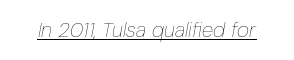
Q: Is the text bold? A: No.
Q: Is the text italic (slanted)? A: Yes, it leans right by about 10 degrees.
Q: Is the text underlined? A: Yes.
Q: Is the spacing between letters normal or unusually wide? A: Normal.
